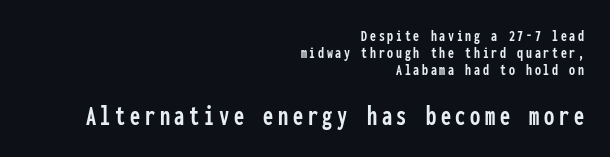
The letters stand straight up with perfectly vertical stems. Note the uniform advance width — an 'i' takes as much space as an 'm'. Interline gaps are noticeably narrow in this sample. Words float on clear page, feet unadorned. Alignment: flush right. A student would notice the bottom passage is typeset larger than what precedes it.
